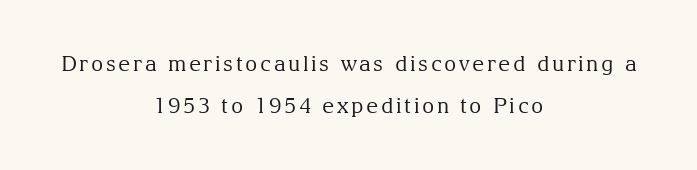
Q: Is the text bold? A: No.
Q: Is the text italic (slanted)? A: No, it is upright.
Q: Is the text underlined? A: No.
Q: How is the paragraph aligned? A: Centered.
Q: Is the spacing between lines tight, normal or loose? A: Loose.
